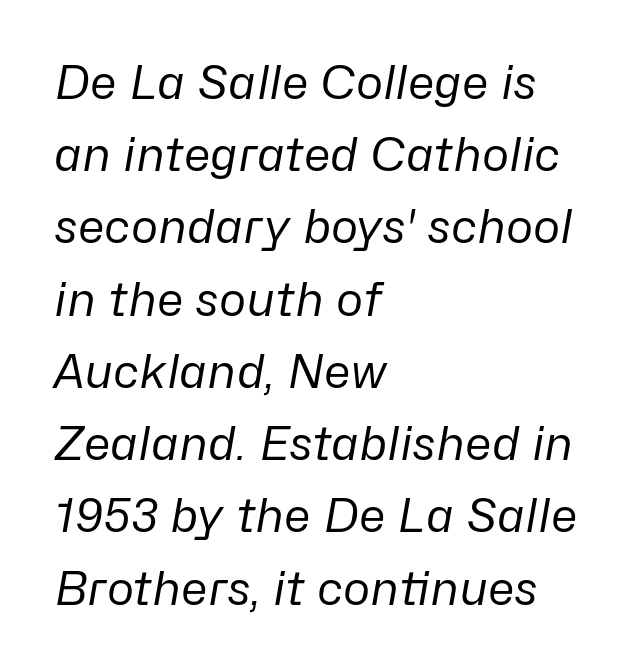
The image shows 46 px regular-weight type, italic (leaning right); set left-aligned, normal line spacing (1.57x), normal letter spacing, not underlined; low stroke contrast and a medium x-height.
